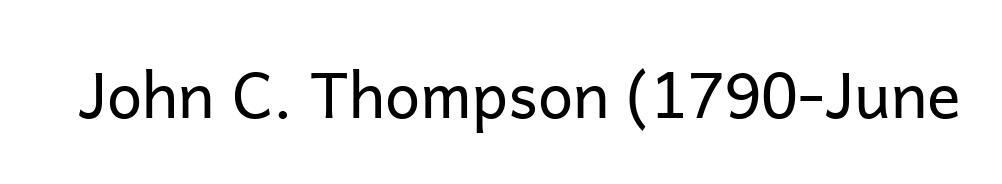
Q: Is the text bold? A: No.
Q: Is the text italic (slanted)? A: No, it is upright.
Q: Is the typeface a serif or a sans-serif typeface? A: Sans-serif.
Q: Is the text underlined? A: No.
Q: Is the spacing between letters normal or unusually wide? A: Normal.
Q: Width (condensed, normal, or wide)? A: Normal.
Q: Stroke contrast? A: Low.
Q: x-height? A: Medium.
Q: Monospaced? A: No.
